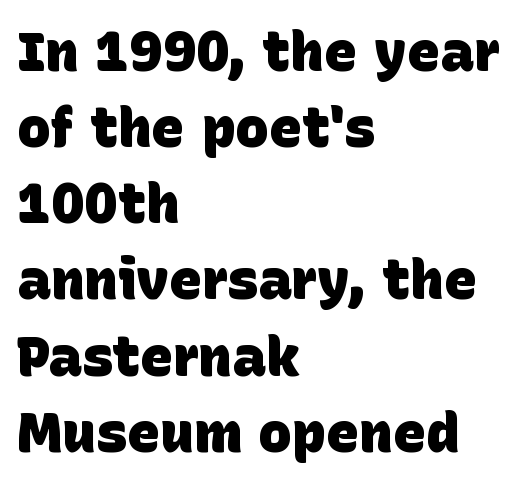
Q: Is the text bold? A: Yes.
Q: Is the typeface a serif or a sans-serif typeface? A: Sans-serif.
Q: Is the text underlined? A: No.
Q: How is the paragraph aligned? A: Left-aligned.
Q: Is the spacing between letters normal or unusually wide? A: Normal.
Q: Is the spacing between lines tight, normal or loose? A: Normal.
Q: Width (condensed, normal, or wide)? A: Normal.
Q: Stroke contrast? A: Low.
Q: x-height? A: Large.
Q: Monospaced? A: No.
